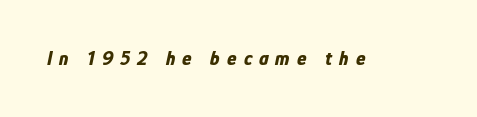
Look at the stroke-to-counter ratio: heavy, a bold. In terms of posture, this sample is oblique. Has an underline been added? It has not. The horizontal fit of the characters is loose and conspicuously gappy.
